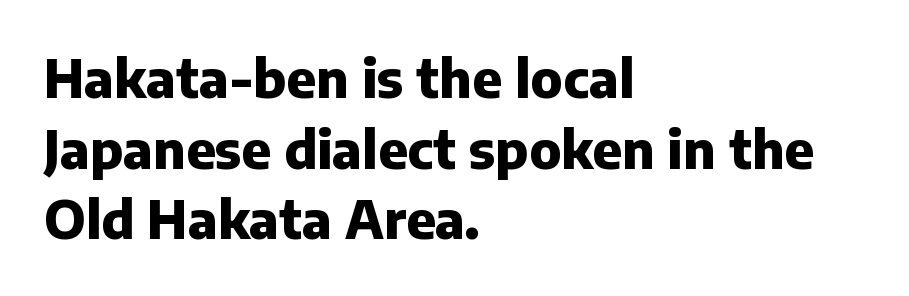
{"serif": "no", "italic": "no", "bold": "yes", "weight": "heavy", "width": "normal", "stroke_contrast": "low", "x_height": "medium", "monospaced": "no", "underline": "no", "align": "left", "line_spacing": "normal", "line_spacing_ratio": 1.36, "letter_spacing": "normal", "letter_spacing_em": 0.0, "glyph_px": 52}
